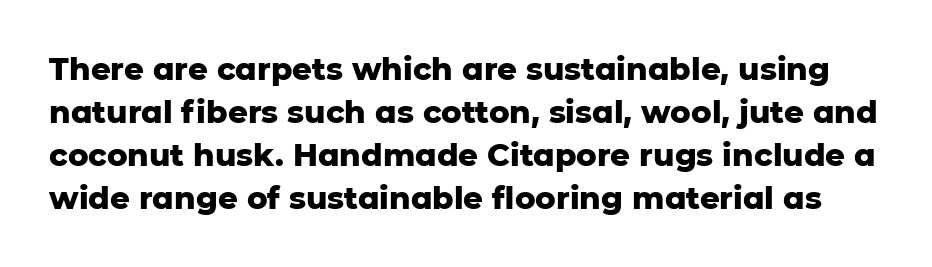
Q: Is the text bold? A: Yes.
Q: Is the text italic (slanted)? A: No, it is upright.
Q: Is the typeface a serif or a sans-serif typeface? A: Sans-serif.
Q: Is the text underlined? A: No.
Q: Is the spacing between letters normal or unusually wide? A: Normal.
Q: Is the spacing between lines tight, normal or loose? A: Normal.
Q: Width (condensed, normal, or wide)? A: Normal.
Q: Stroke contrast? A: Low.
Q: x-height? A: Medium.
Q: Monospaced? A: No.
